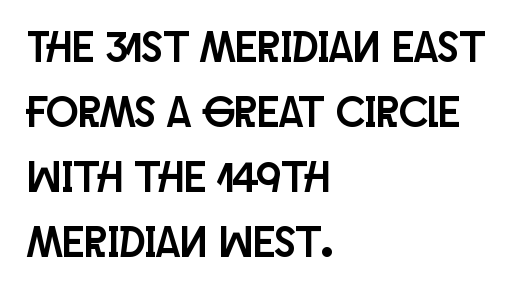
{"serif": "no", "italic": "no", "width": "condensed", "stroke_contrast": "low", "x_height": "large", "monospaced": "no", "underline": "no", "align": "left", "line_spacing": "normal", "line_spacing_ratio": 1.51, "letter_spacing": "normal", "letter_spacing_em": 0.0, "glyph_px": 43}
